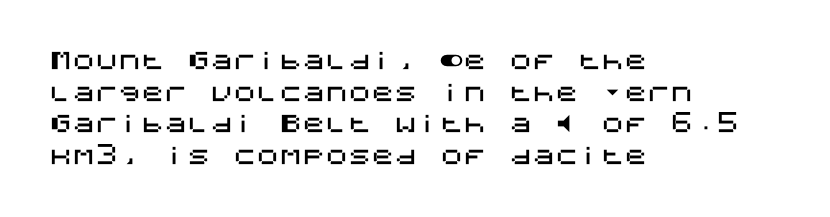
The image shows 23 px text type, upright; set left-aligned, normal line spacing (1.38x), normal letter spacing, not underlined.
